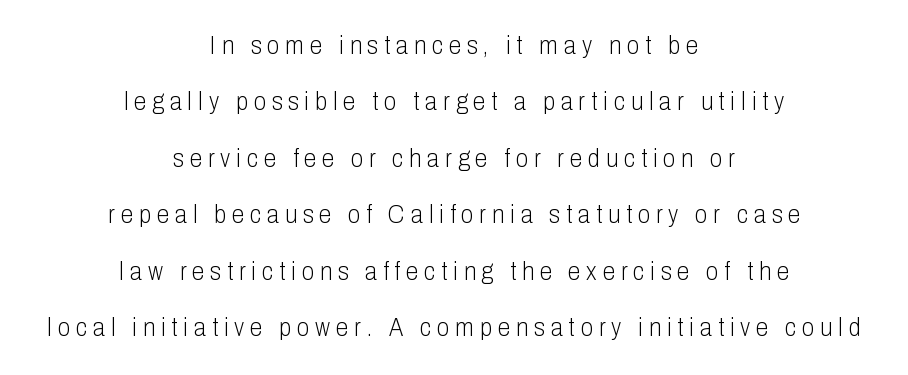
The image shows 25 px text type, upright; set centered, loose line spacing (2.26x), unusually wide letter spacing (+0.24 em), not underlined.
